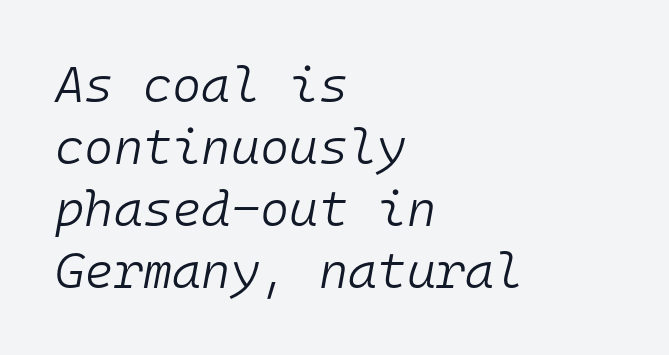
Q: Is the text bold? A: No.
Q: Is the text italic (slanted)? A: Yes, it leans right by about 10 degrees.
Q: Is the text underlined? A: No.
Q: How is the paragraph aligned? A: Left-aligned.
Q: Is the spacing between letters normal or unusually wide? A: Normal.
Q: Width (condensed, normal, or wide)? A: Normal.
Q: Stroke contrast? A: Low.
Q: x-height? A: Medium.
Q: Monospaced? A: Yes.
